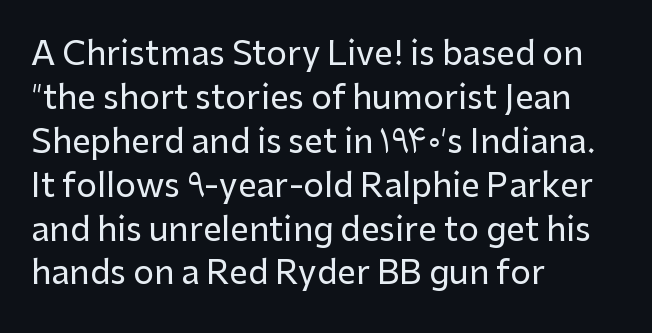
The image shows 33 px sans-serif type, upright; set left-aligned, normal line spacing (1.33x), normal letter spacing, not underlined; low stroke contrast and a medium x-height.
